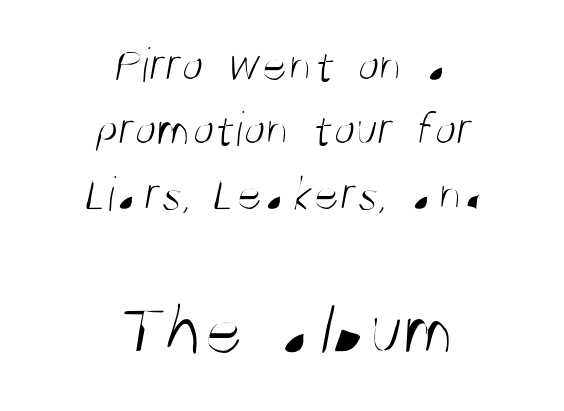
The weight tops out at a normal text grade. These lines stack symmetrically, like a column narrowing and widening about its center. Character widths vary here, with narrow letters taking less room than wide ones. Look at the bottom of the vertical strokes: they stop flat, with no serifs.
